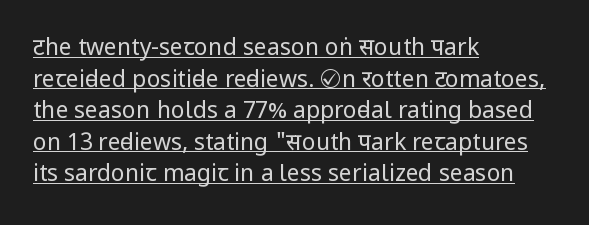
A roman cut, with each character standing at attention. Leading: standard. A continuous stroke trails under the words, as in a hyperlink. Between one letter and the next there's only the usual sliver of space. The characters are drawn with everyday or finer stroke widths. Left-aligned paragraph, ragged on the right.
